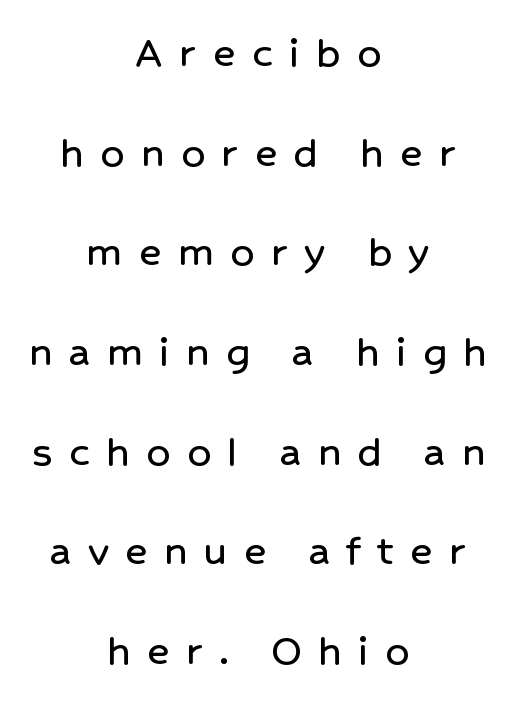
{"serif": "no", "italic": "no", "width": "normal", "stroke_contrast": "low", "x_height": "medium", "monospaced": "no", "underline": "no", "align": "center", "line_spacing": "loose", "line_spacing_ratio": 2.12, "letter_spacing": "wide", "letter_spacing_em": 0.35, "glyph_px": 47}
